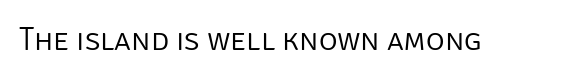
{"serif": "no", "italic": "no", "bold": "no", "weight": "light", "width": "normal", "stroke_contrast": "low", "x_height": "large", "monospaced": "no", "underline": "no", "letter_spacing": "normal", "letter_spacing_em": 0.0, "glyph_px": 32}
